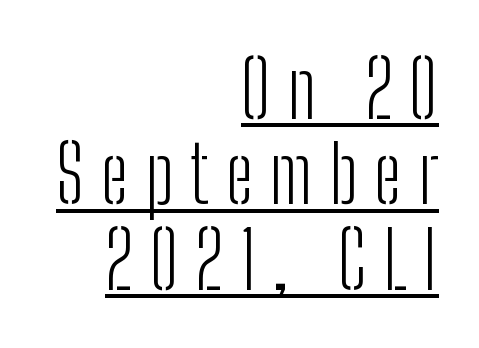
The strokes are not fattened; the text isn't bold. Line ends are locked; line starts wander. Each letter keeps its own natural width here, so spacing adapts to shape. One glance says dense: line gaps are narrower than usual. Underlining? Definitely there.
